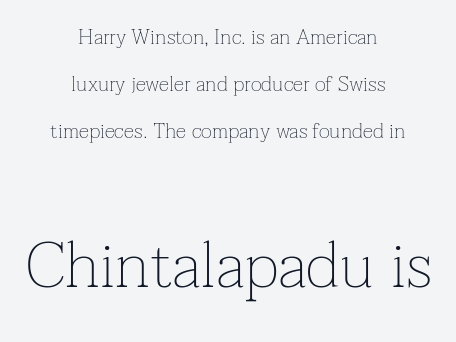
The image shows 64 px thin serif type, upright; set centered, loose line spacing (2.24x), normal letter spacing, not underlined; the second (bottom) block is 3.05x larger; low stroke contrast and a medium x-height.
